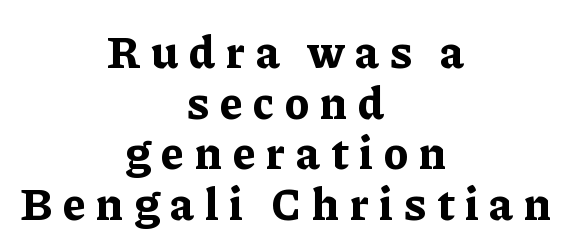
The font is running at its bold setting. Caption: expanded tracking, letters set apart. The paragraph shown floats in the horizontal middle. Each letter keeps its own natural width here, so spacing adapts to shape.
